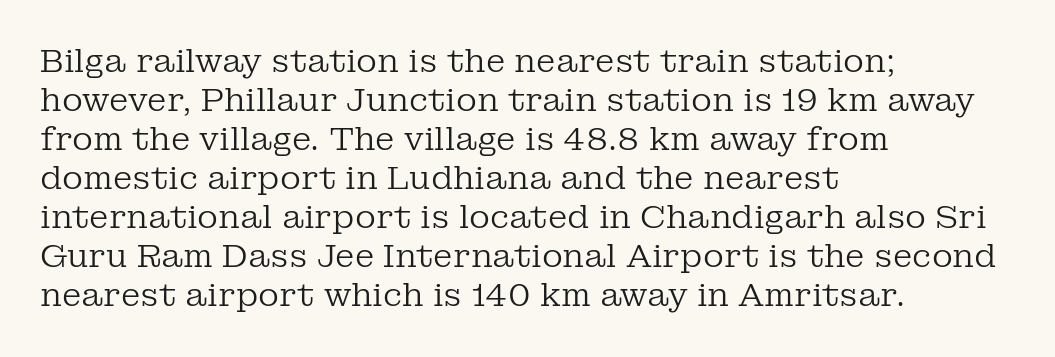
The image shows 32 px regular-weight serif type, upright; set left-aligned, line spacing 1.22x, normal letter spacing, not underlined; low stroke contrast and a medium x-height.
